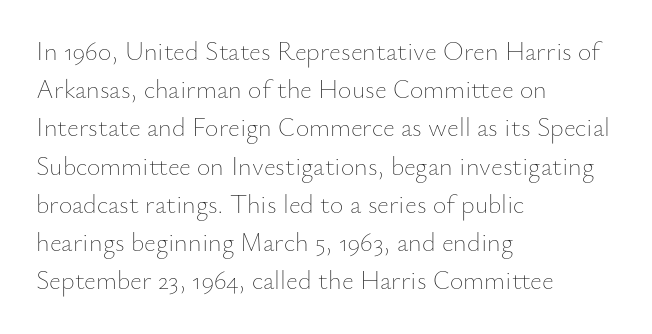
The vertical gap from one line to the next is medium. Quick note: underline off. The characters are drawn with everyday or finer stroke widths. A typesetter would mark this as roman, not italic. Caption: multi-line text, flush left, ragged right.
